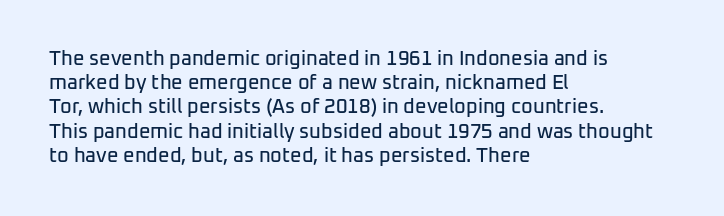
The image shows 20 px text type, upright; set left-aligned, line spacing 1.21x, normal letter spacing, not underlined.
